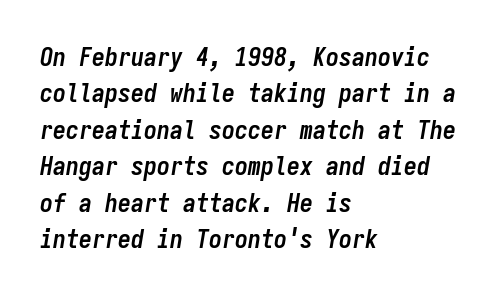
Look at the tracking — it's just the regular setting, nothing added. Look at the stroke-to-counter ratio: heavy, a bold. The glyphs are unaccompanied by any horizontal stroke below them. One-word summary of the alignment: left.
